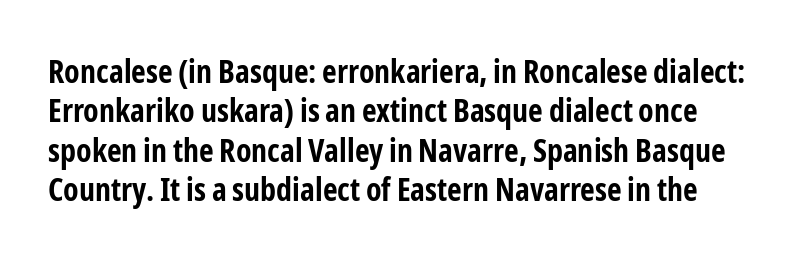
{"serif": "no", "italic": "no", "bold": "yes", "weight": "bold", "width": "condensed", "stroke_contrast": "low", "x_height": "medium", "monospaced": "no", "underline": "no", "line_spacing_ratio": 1.23, "letter_spacing": "normal", "letter_spacing_em": 0.0, "glyph_px": 32}
